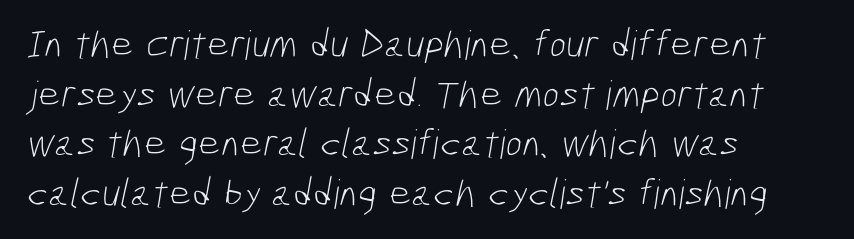
{"serif": "no", "bold": "no", "weight": "light", "width": "condensed", "stroke_contrast": "low", "x_height": "medium", "monospaced": "no", "underline": "no", "align": "left", "line_spacing_ratio": 1.24, "letter_spacing": "normal", "letter_spacing_em": 0.0, "glyph_px": 40}
